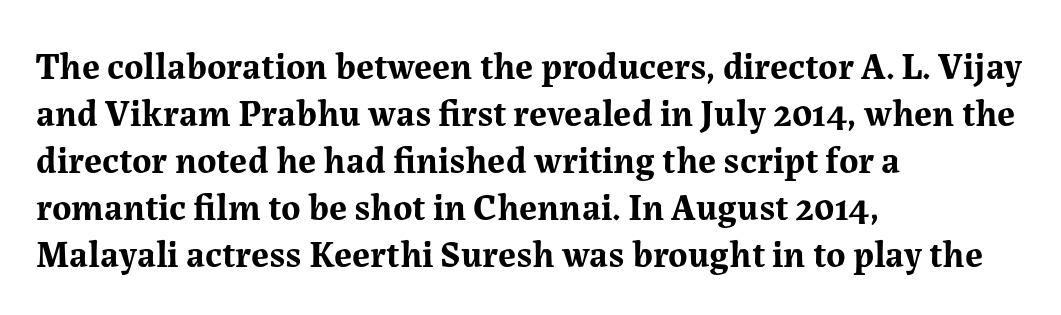
Check the space under the baseline: it is left empty. The letters stand straight up with perfectly vertical stems. The type family on display is of the serif kind. Nothing unusual about the tracking: characters are spaced as the font intends. Line spacing here is normal. I'd describe the lettering as bold — thick and assertive.
